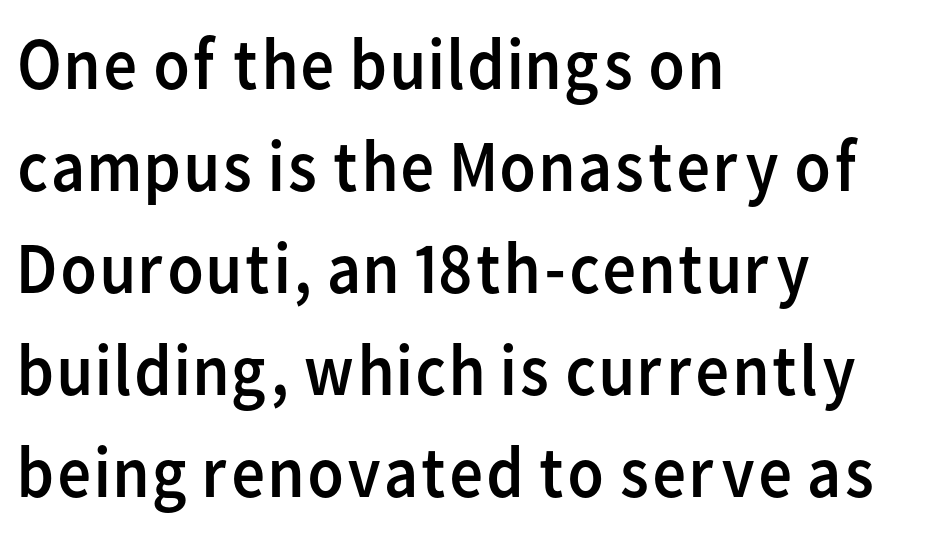
{"serif": "no", "italic": "no", "bold": "no", "weight": "regular", "width": "normal", "stroke_contrast": "low", "x_height": "medium", "monospaced": "no", "underline": "no", "align": "left", "line_spacing": "normal", "line_spacing_ratio": 1.38, "letter_spacing": "normal", "letter_spacing_em": 0.0, "glyph_px": 74}
